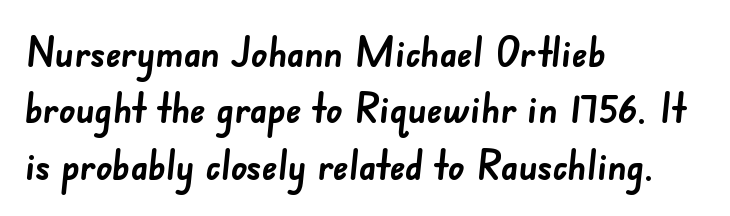
The image shows 40 px semibold sans-serif type; set left-aligned, normal line spacing (1.41x), normal letter spacing, not underlined; low stroke contrast and a small x-height.
